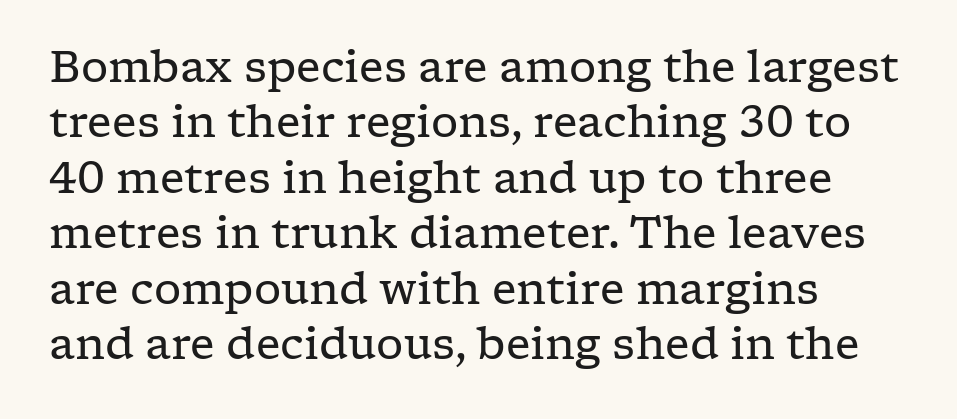
{"serif": "yes", "italic": "no", "bold": "no", "weight": "regular", "width": "wide", "stroke_contrast": "low", "x_height": "medium", "monospaced": "no", "underline": "no", "align": "left", "line_spacing": "normal", "line_spacing_ratio": 1.29, "letter_spacing": "normal", "letter_spacing_em": 0.0, "glyph_px": 43}
